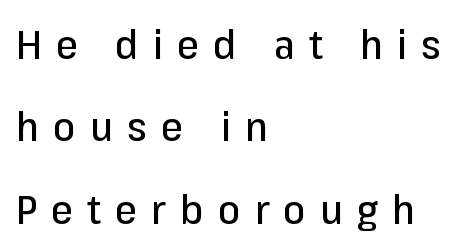
Q: Is the text italic (slanted)? A: No, it is upright.
Q: Is the typeface a serif or a sans-serif typeface? A: Sans-serif.
Q: Is the text underlined? A: No.
Q: How is the paragraph aligned? A: Left-aligned.
Q: Is the spacing between letters normal or unusually wide? A: Unusually wide.
Q: Is the spacing between lines tight, normal or loose? A: Loose.
Q: Width (condensed, normal, or wide)? A: Normal.
Q: Stroke contrast? A: Low.
Q: x-height? A: Medium.
Q: Monospaced? A: No.
